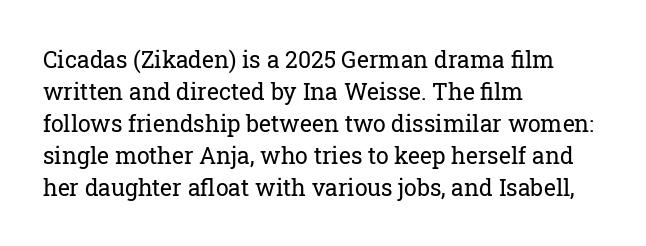
Q: Is the text bold? A: No.
Q: Is the text italic (slanted)? A: No, it is upright.
Q: Is the text underlined? A: No.
Q: How is the paragraph aligned? A: Left-aligned.
Q: Is the spacing between letters normal or unusually wide? A: Normal.
Q: Is the spacing between lines tight, normal or loose? A: Normal.
